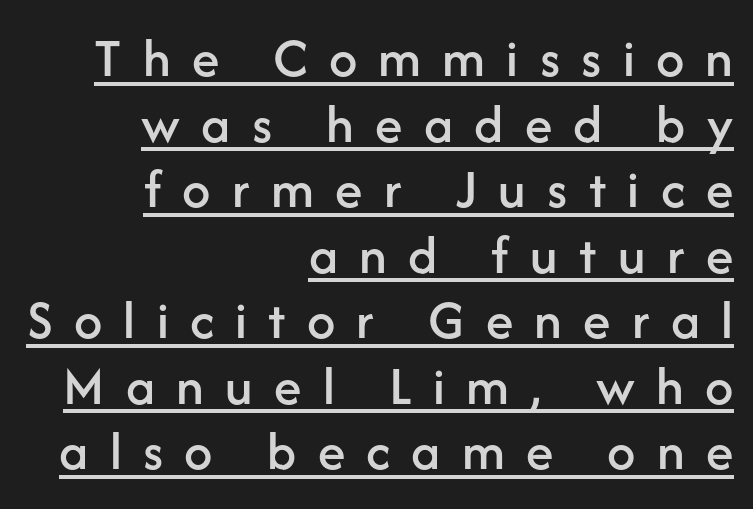
Inter-character spacing is expanded well beyond the font's built-in metrics. This is sans-serif lettering, the kind often seen on screens and signage. Vertical strokes here are truly vertical. Proportional: the letters do not fall into vertical columns.
